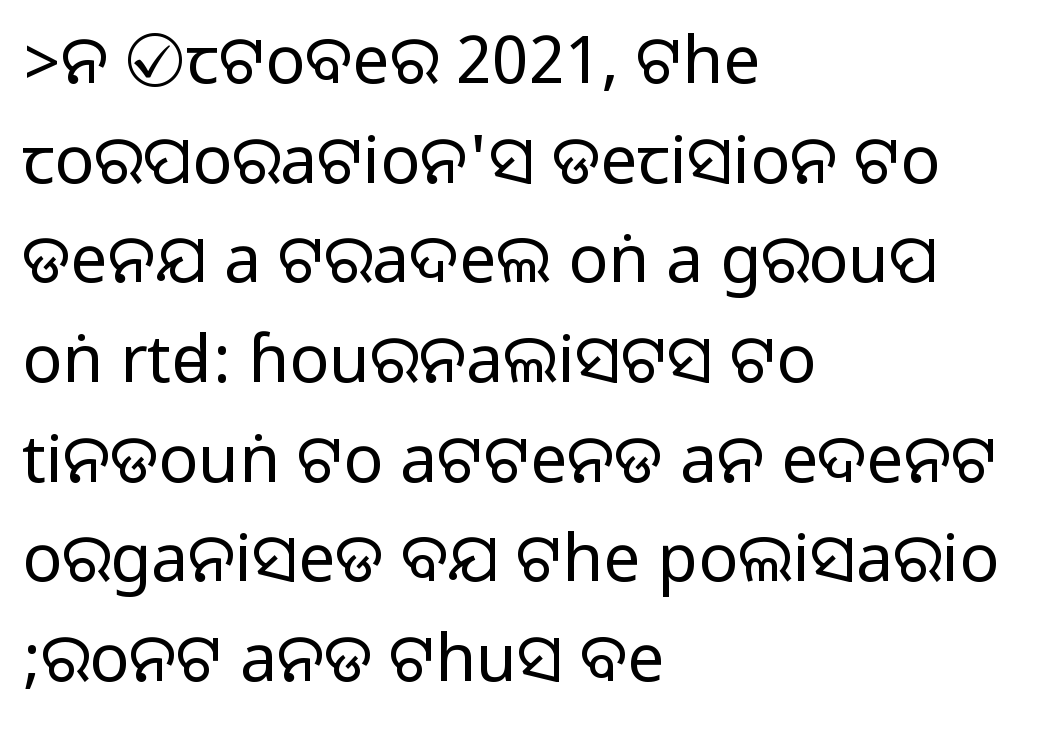
Q: Is the text italic (slanted)? A: No, it is upright.
Q: Is the typeface a serif or a sans-serif typeface? A: Sans-serif.
Q: Is the text underlined? A: No.
Q: How is the paragraph aligned? A: Left-aligned.
Q: Is the spacing between letters normal or unusually wide? A: Normal.
Q: Is the spacing between lines tight, normal or loose? A: Normal.
Q: Width (condensed, normal, or wide)? A: Normal.
Q: Stroke contrast? A: Medium.
Q: Monospaced? A: No.
